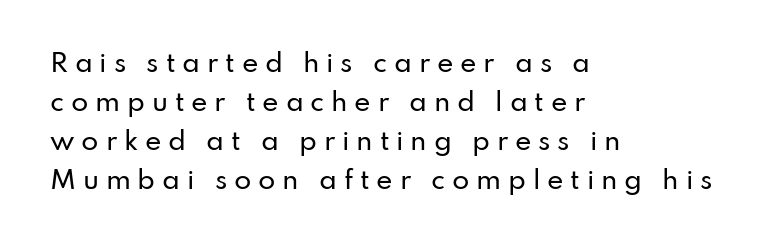
The image shows 25 px text type, upright; set left-aligned, normal line spacing (1.56x), unusually wide letter spacing (+0.27 em), not underlined.
